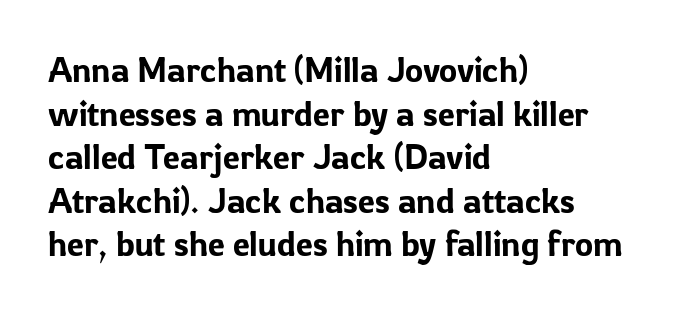
Underlining? Definitely not there. Each letter's strokes conclude bluntly, with no projecting serifs. The letters advance in unequal steps, a hallmark of proportional type. A typesetter would call this leading conventional body-copy spacing.
